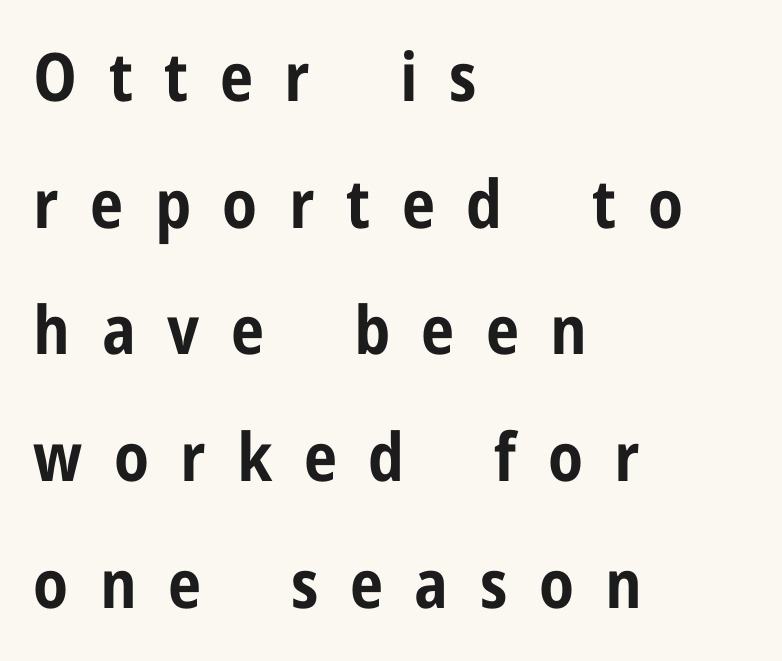
{"serif": "no", "italic": "no", "bold": "yes", "weight": "bold", "width": "condensed", "stroke_contrast": "low", "x_height": "medium", "monospaced": "no", "underline": "no", "align": "left", "line_spacing_ratio": 1.89, "letter_spacing": "wide", "letter_spacing_em": 0.47, "glyph_px": 67}
